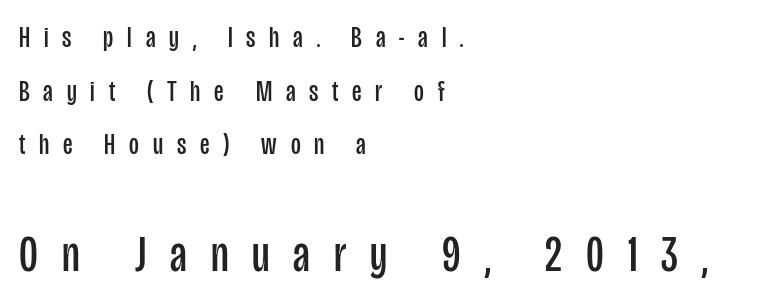
Weight class: somewhere from thin through regular. Tracking here is generous; glyphs stand well apart from one another. Looks like regular typesetting: each glyph gets only the width it needs. Size contrast runs from small at the top to large at the bottom. Reading down the block, your eye returns to a fixed left position each line.
